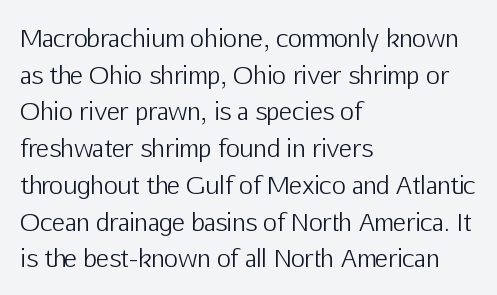
Q: Is the text bold? A: No.
Q: Is the text italic (slanted)? A: No, it is upright.
Q: Is the text underlined? A: No.
Q: How is the paragraph aligned? A: Left-aligned.
Q: Is the spacing between letters normal or unusually wide? A: Normal.
Q: Is the spacing between lines tight, normal or loose? A: Normal.
